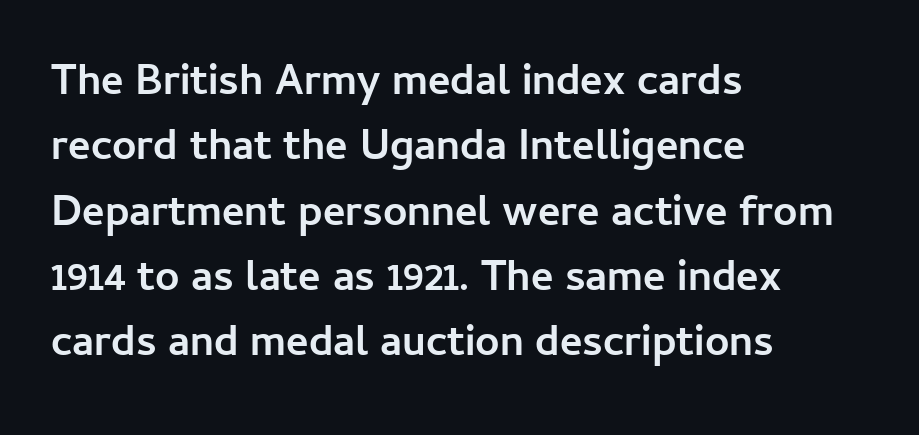
The image shows 43 px semibold sans-serif type, upright; set left-aligned, normal line spacing (1.52x), normal letter spacing, not underlined; low stroke contrast and a medium x-height.
